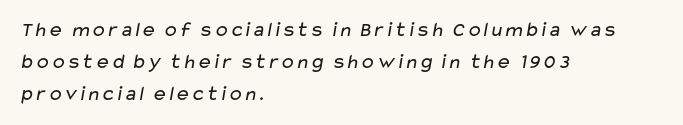
{"bold": "no", "underline": "no", "align": "left", "line_spacing": "normal", "line_spacing_ratio": 1.53, "letter_spacing": "normal", "letter_spacing_em": 0.0, "glyph_px": 21}
